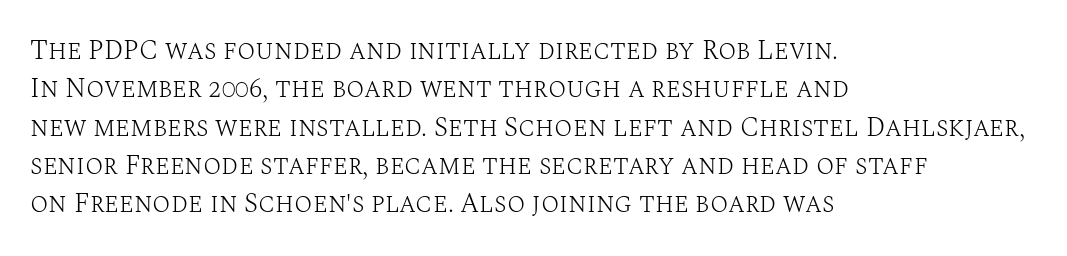
{"italic": "no", "bold": "no", "underline": "no", "align": "left", "line_spacing": "normal", "line_spacing_ratio": 1.42, "letter_spacing": "normal", "letter_spacing_em": 0.0, "glyph_px": 27}
